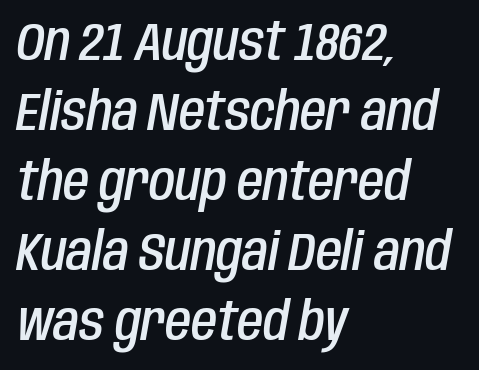
The image shows 53 px semibold, condensed type, italic (leaning right); set left-aligned, normal line spacing (1.32x), normal letter spacing, not underlined; low stroke contrast and a large x-height.
